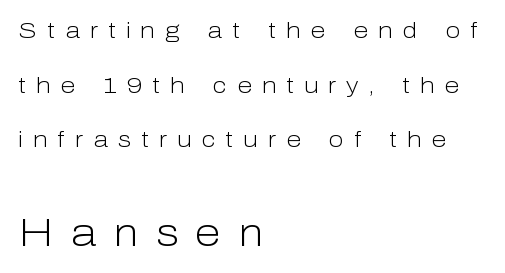
Q: Is the text bold? A: No.
Q: Is the text italic (slanted)? A: No, it is upright.
Q: Is the typeface a serif or a sans-serif typeface? A: Sans-serif.
Q: Is the text underlined? A: No.
Q: How is the paragraph aligned? A: Left-aligned.
Q: Is the spacing between letters normal or unusually wide? A: Unusually wide.
Q: Is the spacing between lines tight, normal or loose? A: Loose.
Q: Which block of text is set in a larger size, the first (top) or the second (bottom)? A: The second (bottom) one.
Q: Width (condensed, normal, or wide)? A: Normal.
Q: Stroke contrast? A: Low.
Q: x-height? A: Medium.
Q: Monospaced? A: No.
